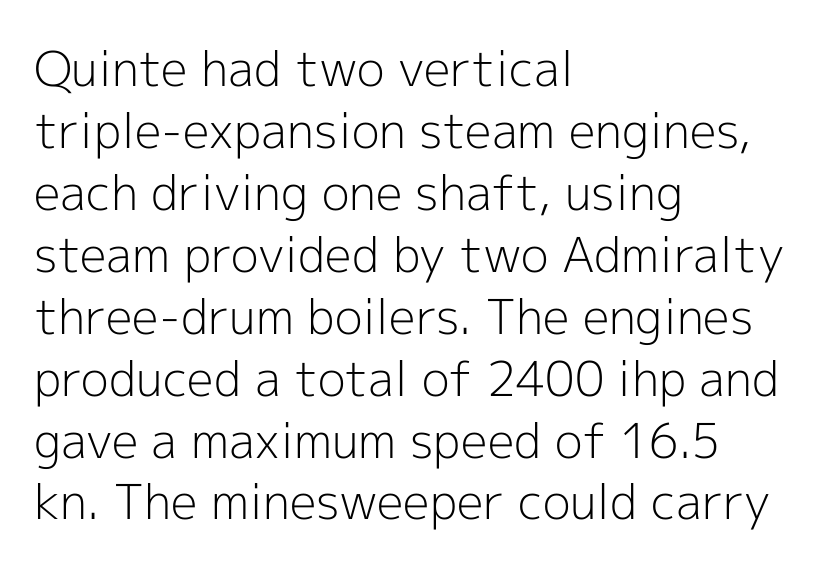
{"serif": "no", "italic": "no", "bold": "no", "weight": "light", "width": "normal", "x_height": "medium", "monospaced": "no", "underline": "no", "align": "left", "line_spacing": "normal", "line_spacing_ratio": 1.29, "letter_spacing": "normal", "letter_spacing_em": 0.0, "glyph_px": 48}
